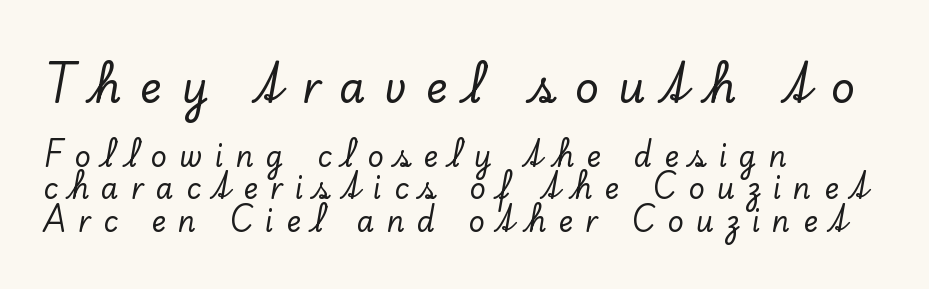
The image shows 42 px serif type; set left-aligned, line spacing 1.17x, unusually wide letter spacing (+0.44 em), not underlined; the first (top) block is 1.5x larger; low stroke contrast and a small x-height.
